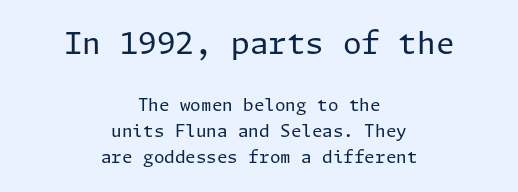
The image shows 30 px regular-weight sans-serif type, upright; set centered, normal line spacing (1.51x), normal letter spacing, not underlined; the first (top) block is 1.76x larger; low stroke contrast and a medium x-height.
